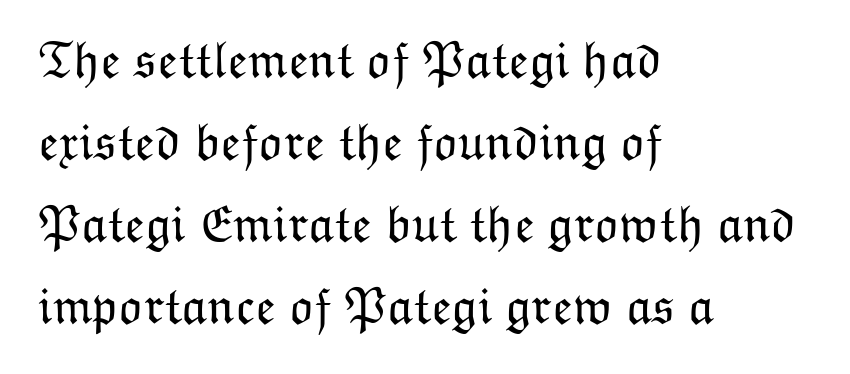
{"italic": "no", "bold": "no", "weight": "light", "width": "normal", "stroke_contrast": "low", "x_height": "medium", "monospaced": "no", "underline": "no", "align": "left", "line_spacing": "normal", "line_spacing_ratio": 1.58, "letter_spacing": "normal", "letter_spacing_em": 0.0, "glyph_px": 52}
